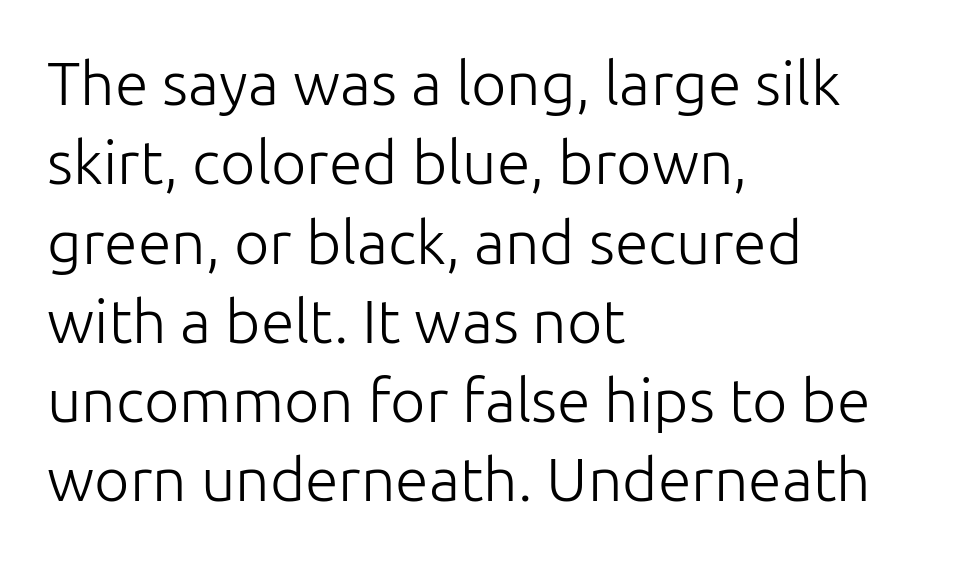
The axis of the letterforms is exactly vertical. Underline: absent. To sum up the face: it is a sans, with no serifs. Horizontally, the lines are justified to the leading edge only. Looks like regular typesetting: each glyph gets only the width it needs. Line spacing here is normal.
